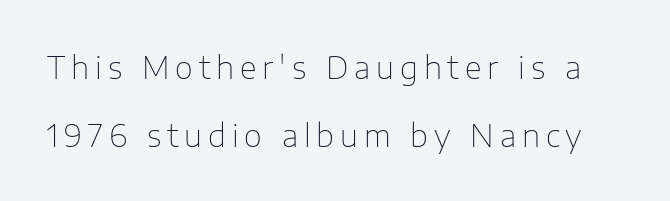
The image shows 31 px thin sans-serif type, upright; set loose line spacing (2.18x), not underlined; low stroke contrast and a medium x-height.
